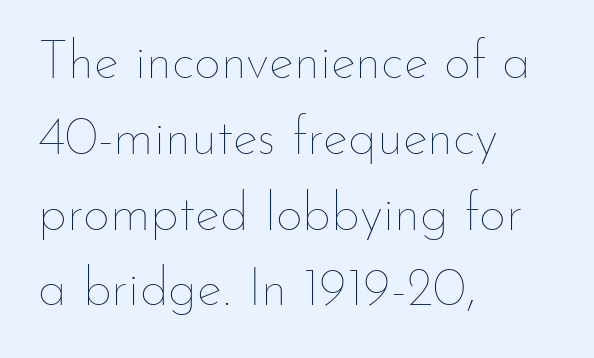
Q: Is the text bold? A: No.
Q: Is the text italic (slanted)? A: No, it is upright.
Q: Is the text underlined? A: No.
Q: How is the paragraph aligned? A: Left-aligned.
Q: Is the spacing between letters normal or unusually wide? A: Normal.
Q: Is the spacing between lines tight, normal or loose? A: Normal.
Q: Width (condensed, normal, or wide)? A: Normal.
Q: Stroke contrast? A: Low.
Q: x-height? A: Small.
Q: Monospaced? A: No.
